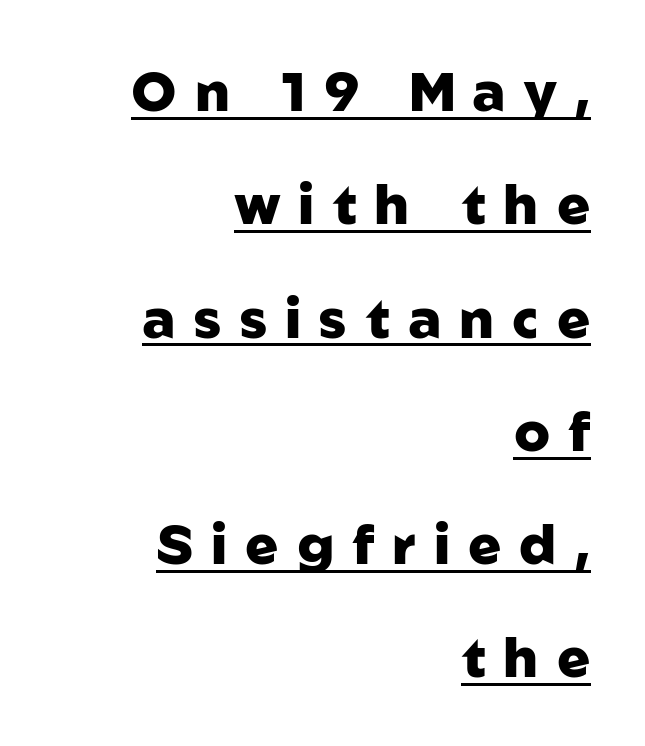
Q: Is the text bold? A: Yes.
Q: Is the text italic (slanted)? A: No, it is upright.
Q: Is the typeface a serif or a sans-serif typeface? A: Sans-serif.
Q: Is the text underlined? A: Yes.
Q: How is the paragraph aligned? A: Right-aligned.
Q: Is the spacing between letters normal or unusually wide? A: Unusually wide.
Q: Is the spacing between lines tight, normal or loose? A: Loose.
Q: Width (condensed, normal, or wide)? A: Normal.
Q: Stroke contrast? A: Low.
Q: x-height? A: Medium.
Q: Monospaced? A: No.
